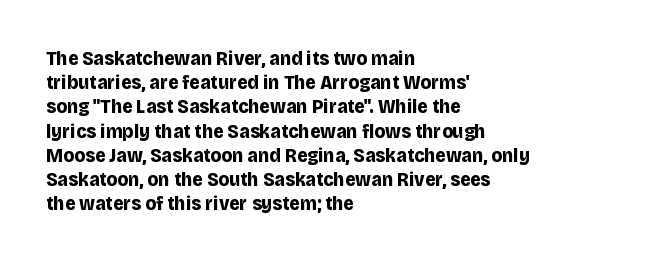
{"italic": "no", "bold": "yes", "underline": "no", "align": "left", "line_spacing_ratio": 1.21, "letter_spacing": "normal", "letter_spacing_em": 0.0, "glyph_px": 20}
